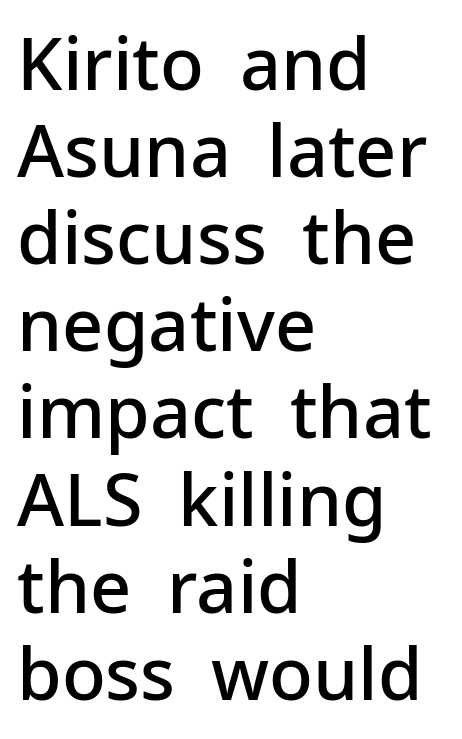
Regarding serifs, this sample does without them. Each row of text sits above clean, open space. Note the varied advance widths — an 'i' is clearly narrower than an 'm'. This rendering leaves character spacing at its baseline value.
